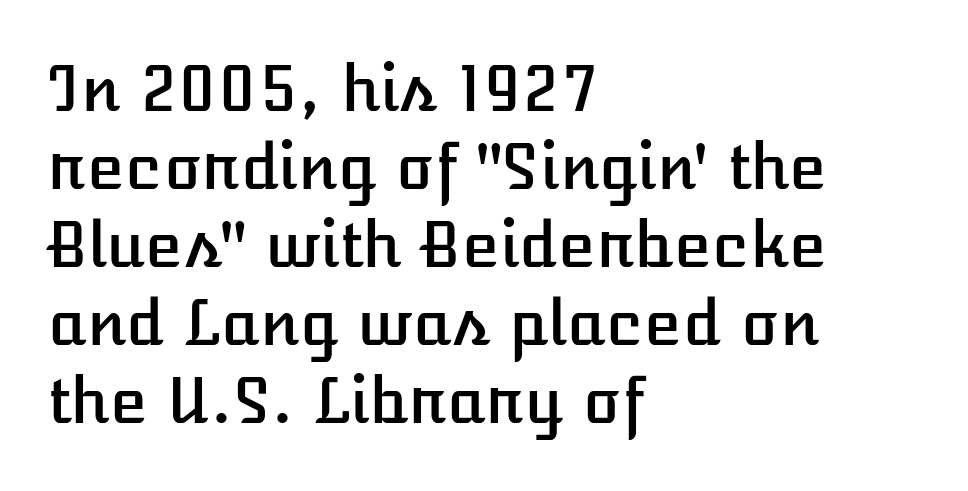
The letters advance in unequal steps, a hallmark of proportional type. Tracking value appears to be zero — textbook default spacing. Tall strokes in this sample are plumb rather than angled. Nobody drew a line under any word here.
